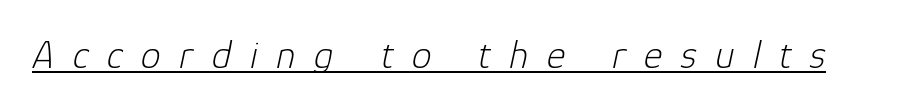
Q: Is the text bold? A: No.
Q: Is the text italic (slanted)? A: Yes, it leans right by about 12 degrees.
Q: Is the text underlined? A: Yes.
Q: Is the spacing between letters normal or unusually wide? A: Unusually wide.
Q: Width (condensed, normal, or wide)? A: Normal.
Q: Stroke contrast? A: Low.
Q: x-height? A: Medium.
Q: Monospaced? A: No.
